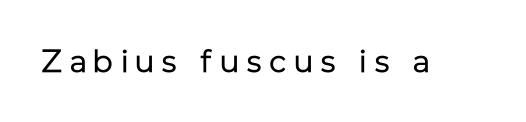
Nope, no serifs anywhere on these letters. Spacing between characters has been opened up far beyond the box default. The font's upright variant was chosen for this text. Spacing verdict: proportional, widths tailored to each character. This reads as an unemphasized weight, regular at the heaviest.
